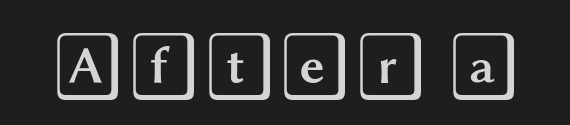
The image shows 69 px wide type, upright; set normal letter spacing, not underlined; a large x-height.
